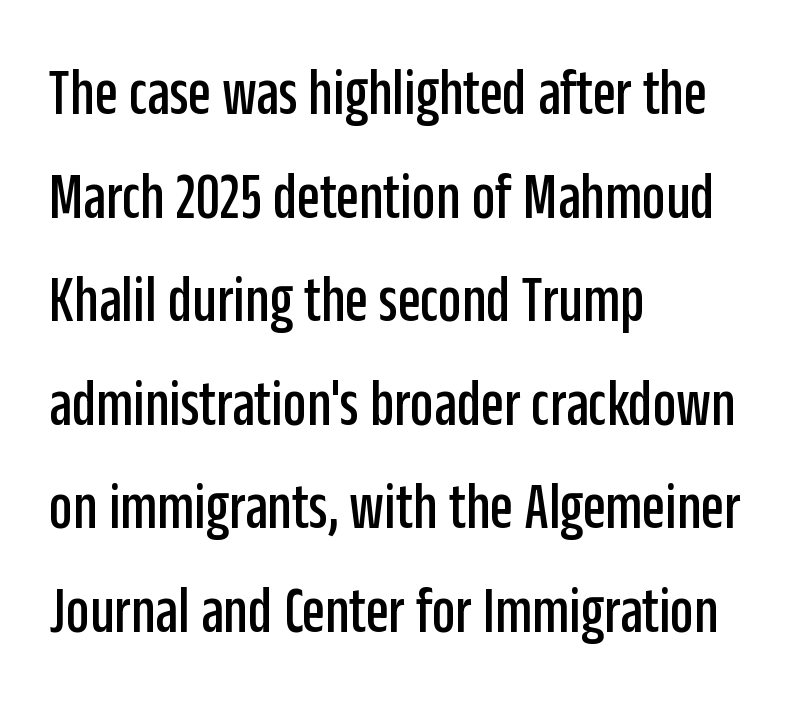
{"serif": "no", "italic": "no", "width": "condensed", "stroke_contrast": "low", "x_height": "large", "monospaced": "no", "underline": "no", "align": "left", "line_spacing": "normal", "line_spacing_ratio": 1.57, "letter_spacing": "normal", "letter_spacing_em": 0.0, "glyph_px": 66}
